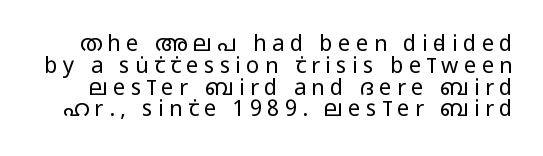
The image shows 22 px text type, upright; set tight line spacing (0.99x), unusually wide letter spacing (+0.24 em), not underlined.
